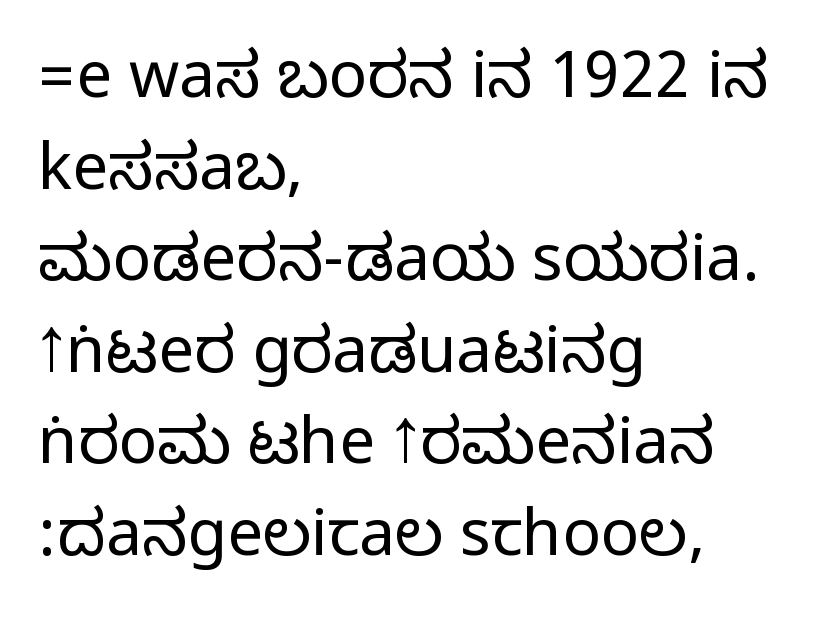
Style check: upright. In terms of leading, this rendering sits right in the middle. Is the letter spacing exaggerated? No — it looks like the ordinary default. The face used here is proportionally spaced, like ordinary book or web type. This sample uses a sans-serif face. Underlining? Definitely not there.
